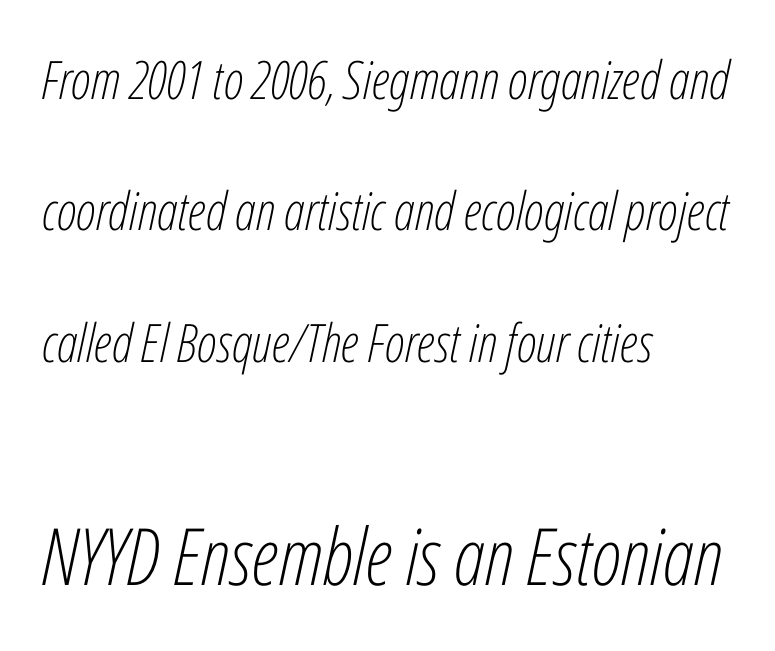
Here the designer chose a conventional face with non-uniform glyph widths. The lines are spread far apart with generous leading. The text carries the slant typical of an italic or oblique font. You get the small type first, then a jump to larger type.
